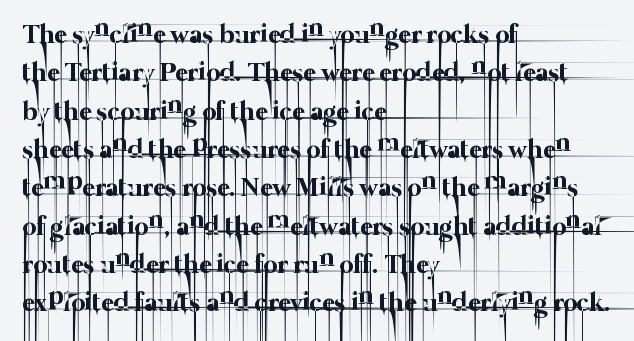
{"bold": "no", "underline": "no", "align": "left", "line_spacing": "normal", "line_spacing_ratio": 1.42, "letter_spacing": "normal", "letter_spacing_em": 0.0, "glyph_px": 27}
